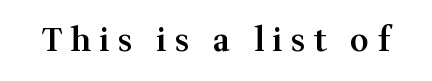
Q: Is the text bold? A: Semi-bold.
Q: Is the text italic (slanted)? A: No, it is upright.
Q: Is the typeface a serif or a sans-serif typeface? A: Serif.
Q: Is the text underlined? A: No.
Q: Is the spacing between letters normal or unusually wide? A: Unusually wide.
Q: Width (condensed, normal, or wide)? A: Normal.
Q: Stroke contrast? A: Medium.
Q: x-height? A: Medium.
Q: Monospaced? A: No.
